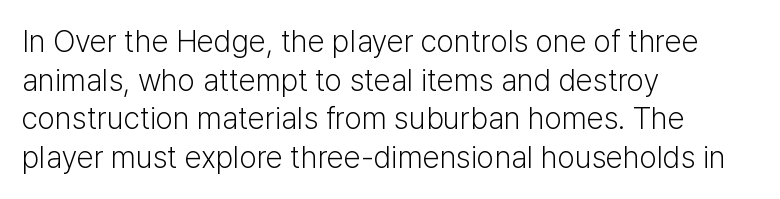
Q: Is the text bold? A: No.
Q: Is the text italic (slanted)? A: No, it is upright.
Q: Is the typeface a serif or a sans-serif typeface? A: Sans-serif.
Q: Is the text underlined? A: No.
Q: How is the paragraph aligned? A: Left-aligned.
Q: Is the spacing between letters normal or unusually wide? A: Normal.
Q: Is the spacing between lines tight, normal or loose? A: Normal.
Q: Width (condensed, normal, or wide)? A: Normal.
Q: Stroke contrast? A: Low.
Q: x-height? A: Medium.
Q: Monospaced? A: No.
